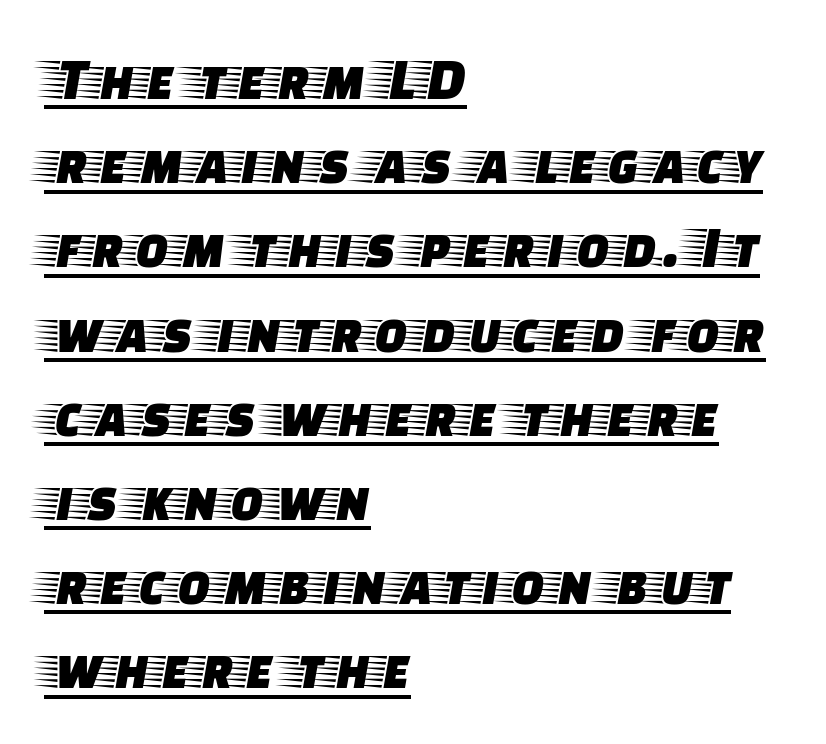
This sample has the flowing, uneven cadence of proportional lettering. The type family on display is of the serif kind. The setting favours the left margin, as ordinary paragraphs usually do. Is the letter spacing exaggerated? No — it looks like the ordinary default. The rendered words wear a rule along their underside.
